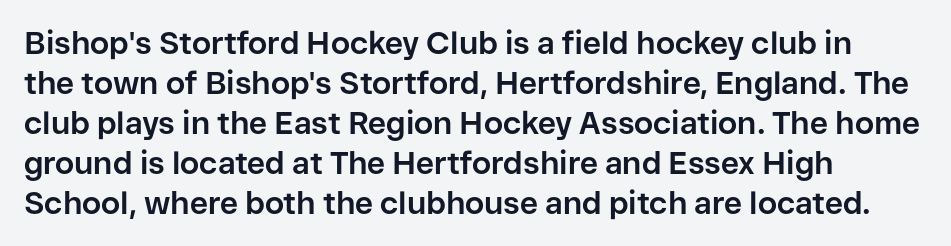
Q: Is the text bold? A: Yes.
Q: Is the text italic (slanted)? A: No, it is upright.
Q: Is the typeface a serif or a sans-serif typeface? A: Sans-serif.
Q: Is the text underlined? A: No.
Q: How is the paragraph aligned? A: Left-aligned.
Q: Is the spacing between letters normal or unusually wide? A: Normal.
Q: Is the spacing between lines tight, normal or loose? A: Normal.
Q: Width (condensed, normal, or wide)? A: Normal.
Q: Stroke contrast? A: Low.
Q: x-height? A: Medium.
Q: Monospaced? A: No.
